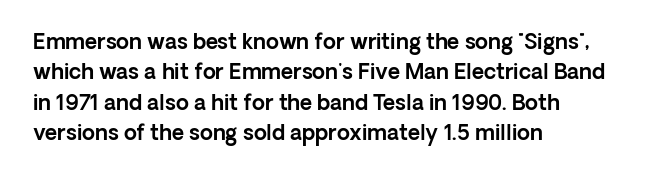
A bare baseline throughout the passage. This rendering uses left alignment, leaving the right contour irregular. Vertical strokes here are truly vertical. Glyph-to-glyph distance matches everyday printed text. If you measured baseline to baseline, you'd find a middling distance.
